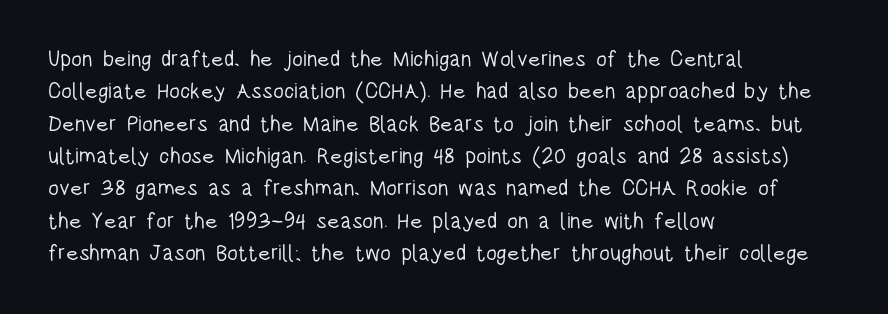
Q: Is the text bold? A: No.
Q: Is the text italic (slanted)? A: No, it is upright.
Q: Is the text underlined? A: No.
Q: How is the paragraph aligned? A: Left-aligned.
Q: Is the spacing between letters normal or unusually wide? A: Normal.
Q: Is the spacing between lines tight, normal or loose? A: Normal.
